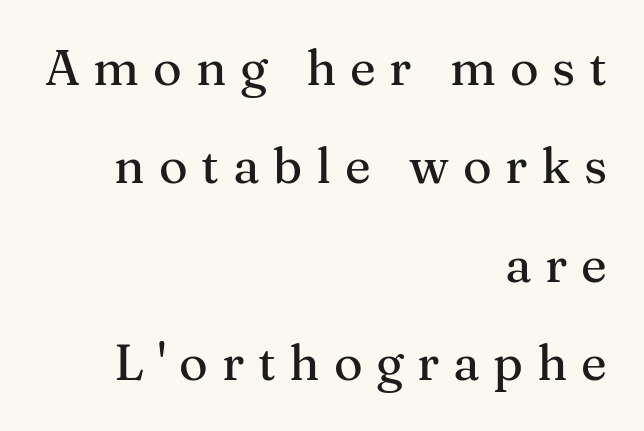
The image shows 49 px serif type, upright; set right-aligned, loose line spacing (2.01x), unusually wide letter spacing (+0.28 em), not underlined; medium stroke contrast and a medium x-height.
